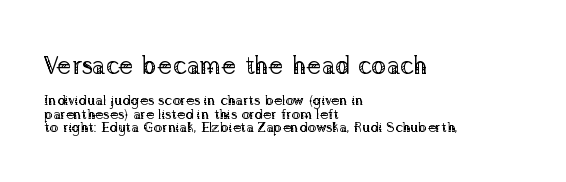
{"italic": "no", "bold": "no", "underline": "no", "align": "left", "line_spacing": "tight", "line_spacing_ratio": 0.97, "letter_spacing": "normal", "letter_spacing_em": 0.0, "larger_block": "first", "size_ratio": 1.79, "glyph_px": 25}
